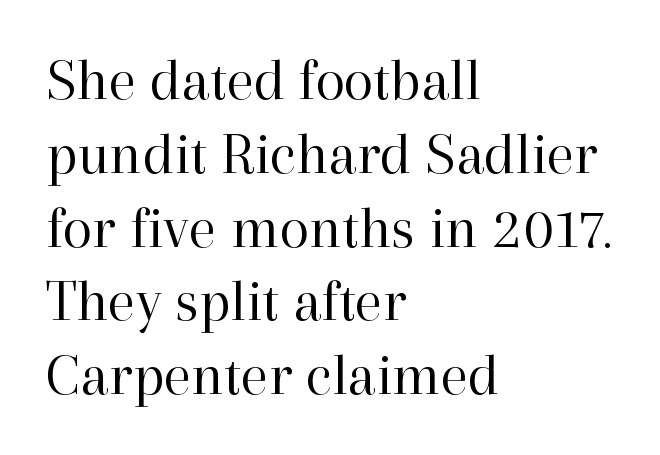
{"serif": "yes", "italic": "no", "bold": "no", "weight": "regular", "width": "normal", "stroke_contrast": "high", "x_height": "medium", "monospaced": "no", "underline": "no", "align": "left", "line_spacing_ratio": 1.21, "letter_spacing": "normal", "letter_spacing_em": 0.0, "glyph_px": 61}
